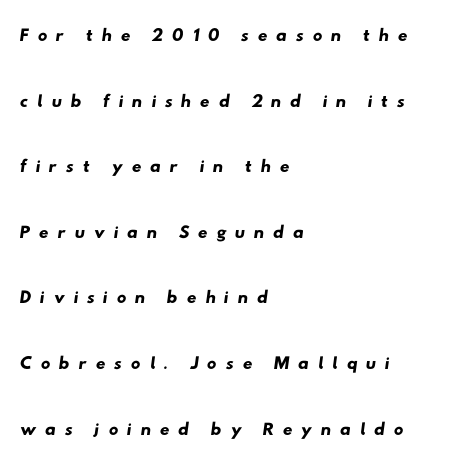
The image shows 27 px text type; set left-aligned, loose line spacing (2.43x), unusually wide letter spacing (+0.31 em), not underlined.
